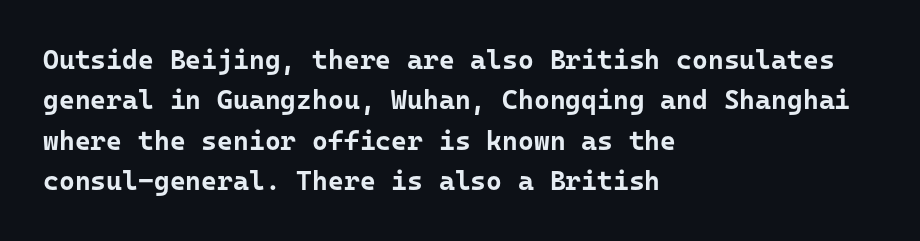
Q: Is the text bold? A: Yes.
Q: Is the text italic (slanted)? A: No, it is upright.
Q: Is the text underlined? A: No.
Q: How is the paragraph aligned? A: Left-aligned.
Q: Is the spacing between letters normal or unusually wide? A: Normal.
Q: Is the spacing between lines tight, normal or loose? A: Normal.
